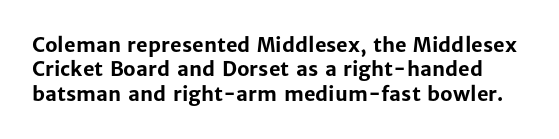
Q: Is the text bold? A: Yes.
Q: Is the text italic (slanted)? A: No, it is upright.
Q: Is the text underlined? A: No.
Q: Is the spacing between letters normal or unusually wide? A: Normal.
